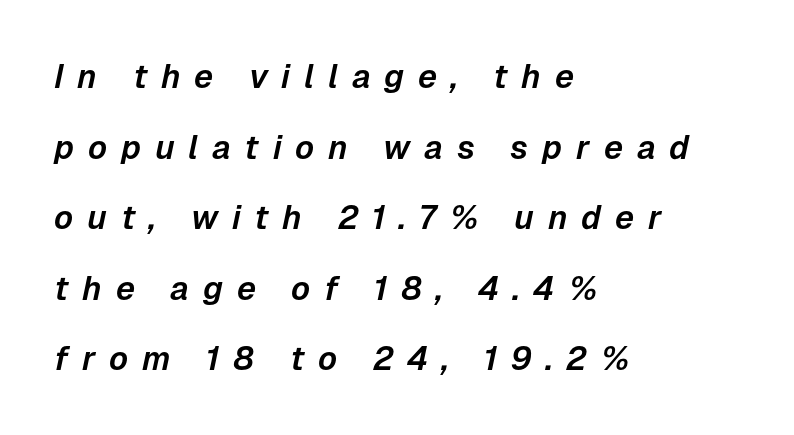
{"italic": "yes", "lean": "right", "slant_degrees": 12, "width": "normal", "stroke_contrast": "low", "x_height": "medium", "monospaced": "no", "underline": "no", "align": "left", "line_spacing": "loose", "line_spacing_ratio": 2.14, "letter_spacing": "wide", "letter_spacing_em": 0.42, "glyph_px": 33}
